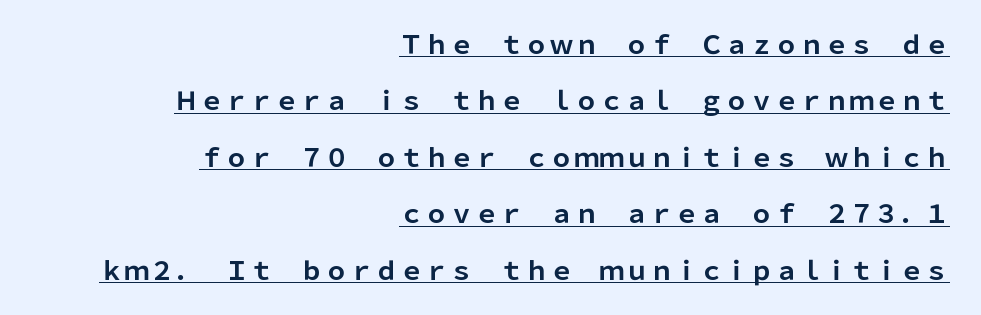
{"italic": "no", "bold": "yes", "underline": "yes", "align": "right", "line_spacing": "loose", "line_spacing_ratio": 2.26, "letter_spacing": "normal", "letter_spacing_em": 0.0, "glyph_px": 25}
